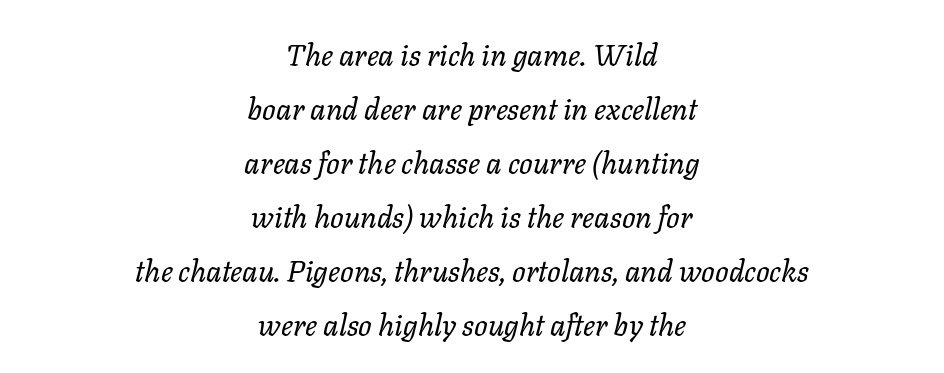
{"italic": "yes", "lean": "right", "slant_degrees": 11, "bold": "no", "weight": "regular", "width": "normal", "stroke_contrast": "low", "x_height": "medium", "monospaced": "no", "underline": "no", "align": "center", "line_spacing_ratio": 1.8, "letter_spacing": "normal", "letter_spacing_em": 0.0, "glyph_px": 30}
